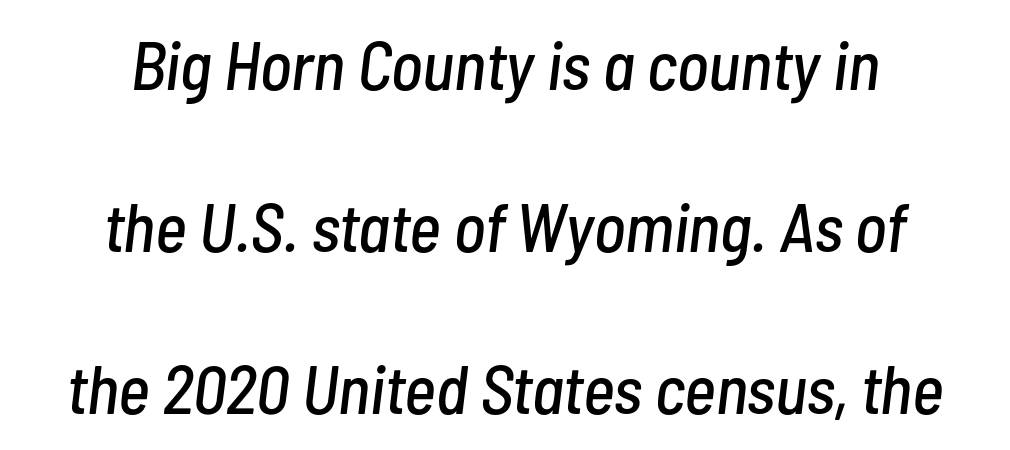
Rule under the text: the space is simply empty. This sample uses plain, unmodified letter spacing. Does the copy run flush right? No — it is centered line by line. Notice how the stems are inclined rather than vertical — that's the hallmark of italics.
